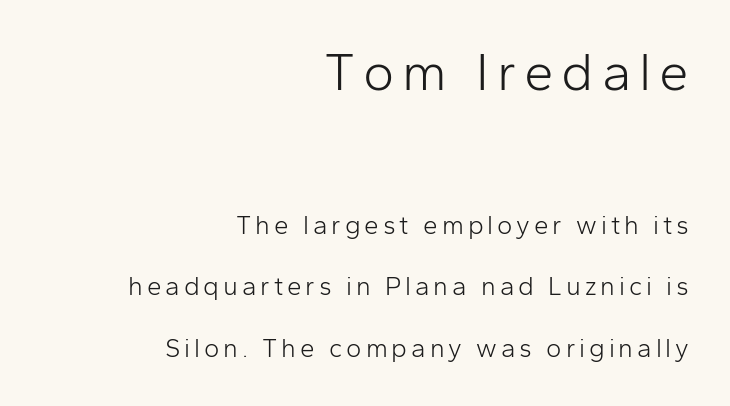
The image shows 53 px light sans-serif type, upright; set right-aligned, loose line spacing (2.38x), not underlined; the first (top) block is 2.04x larger; low stroke contrast and a medium x-height.
